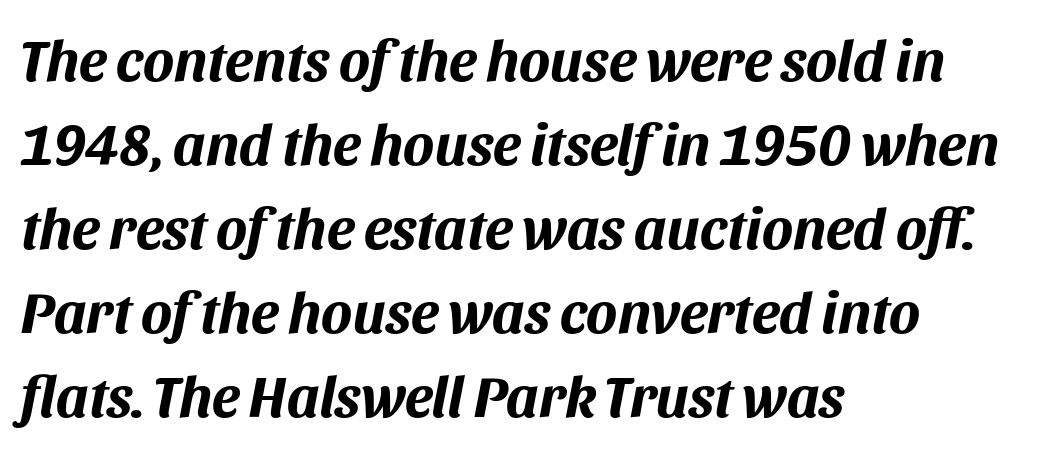
You could not count columns in this text — the font is proportionally spaced. Leading matches the norm, producing a regular column. The text block is weighted toward the left margin, trailing off unevenly rightward. Clear beneath every line of the passage. You can tell it's italic because the verticals aren't actually vertical.
